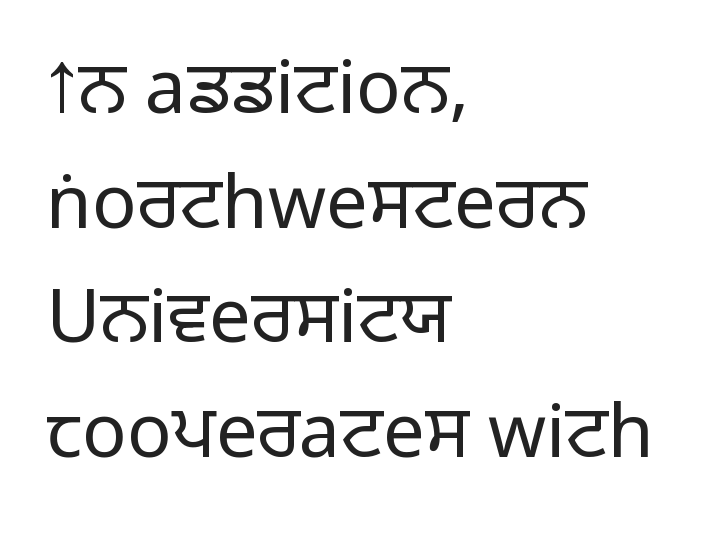
What's the leading like? Ordinary, nothing unusual. Varying glyph widths throughout — classic text-font behaviour. Typographically, this falls in the sans-serif category. Characters follow at the spacing the type designer built in. The lines in this sample share a left origin and differ only in where they stop. Descenders are the only things crossing below the line.
